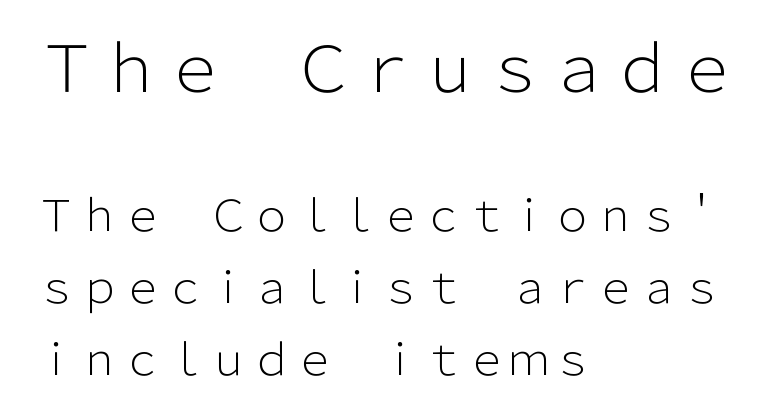
Q: Is the text bold? A: No.
Q: Is the text italic (slanted)? A: No, it is upright.
Q: Is the typeface a serif or a sans-serif typeface? A: Sans-serif.
Q: Is the text underlined? A: No.
Q: How is the paragraph aligned? A: Left-aligned.
Q: Is the spacing between letters normal or unusually wide? A: Normal.
Q: Is the spacing between lines tight, normal or loose? A: Normal.
Q: Which block of text is set in a larger size, the first (top) or the second (bottom)? A: The first (top) one.
Q: Width (condensed, normal, or wide)? A: Normal.
Q: Stroke contrast? A: Low.
Q: x-height? A: Medium.
Q: Monospaced? A: No.
